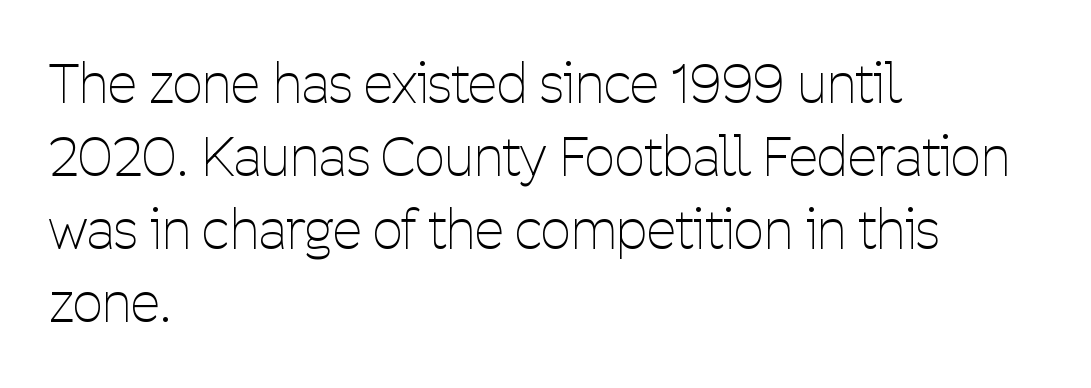
Q: Is the text bold? A: No.
Q: Is the text italic (slanted)? A: No, it is upright.
Q: Is the typeface a serif or a sans-serif typeface? A: Sans-serif.
Q: Is the text underlined? A: No.
Q: How is the paragraph aligned? A: Left-aligned.
Q: Is the spacing between letters normal or unusually wide? A: Normal.
Q: Is the spacing between lines tight, normal or loose? A: Normal.
Q: Width (condensed, normal, or wide)? A: Condensed.
Q: Stroke contrast? A: Low.
Q: x-height? A: Medium.
Q: Monospaced? A: No.
